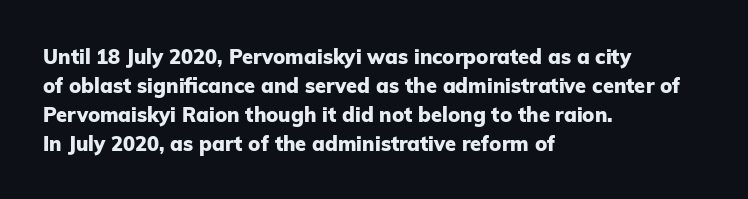
{"italic": "no", "bold": "yes", "underline": "no", "align": "left", "line_spacing": "normal", "line_spacing_ratio": 1.45, "letter_spacing": "normal", "letter_spacing_em": 0.0, "glyph_px": 20}
